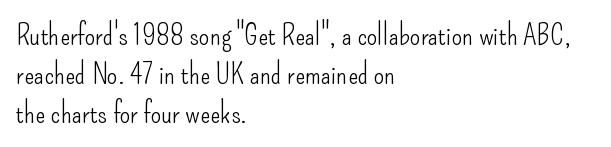
Horizontal alignment here is leftward, the default for most running prose. Font category for this specimen: sans-serif. The tracking reads as untouched default to a designer's eye. The font is comparable to plain body text, perhaps lighter. Character widths vary here, with narrow letters taking less room than wide ones.
